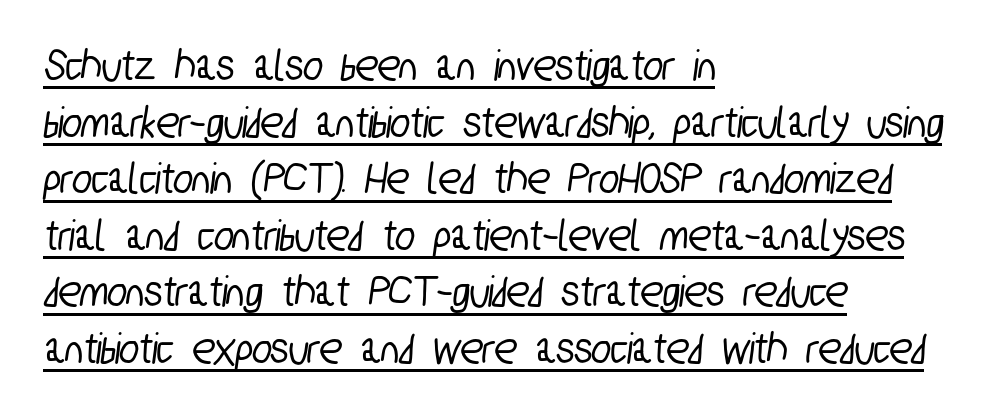
{"serif": "no", "width": "condensed", "stroke_contrast": "low", "x_height": "medium", "monospaced": "no", "underline": "yes", "align": "left", "line_spacing_ratio": 1.23, "letter_spacing": "normal", "letter_spacing_em": 0.0, "glyph_px": 46}
